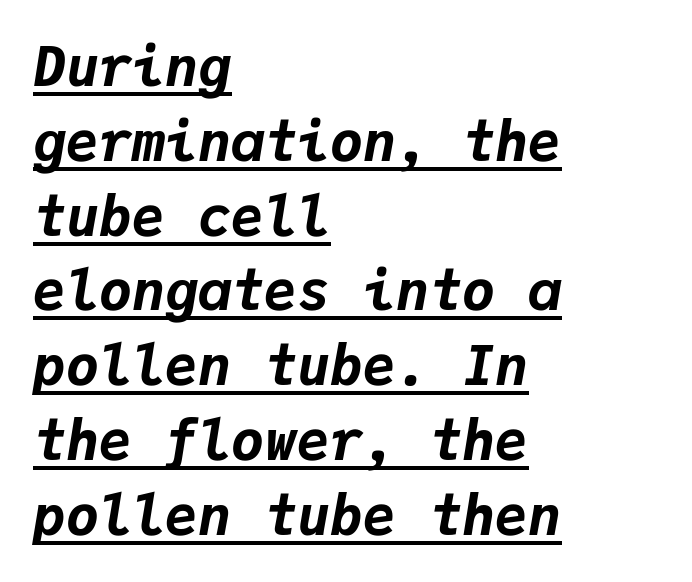
Nobody touched the tracking dial on this one. Yep, that's italic — everything's leaning. Caption: bold face, heavy strokes. Note the uniform advance width — an 'i' takes as much space as an 'm'. Compared with a centered layout, this one pins lines to the left instead. The rendered words wear a rule along their underside.
